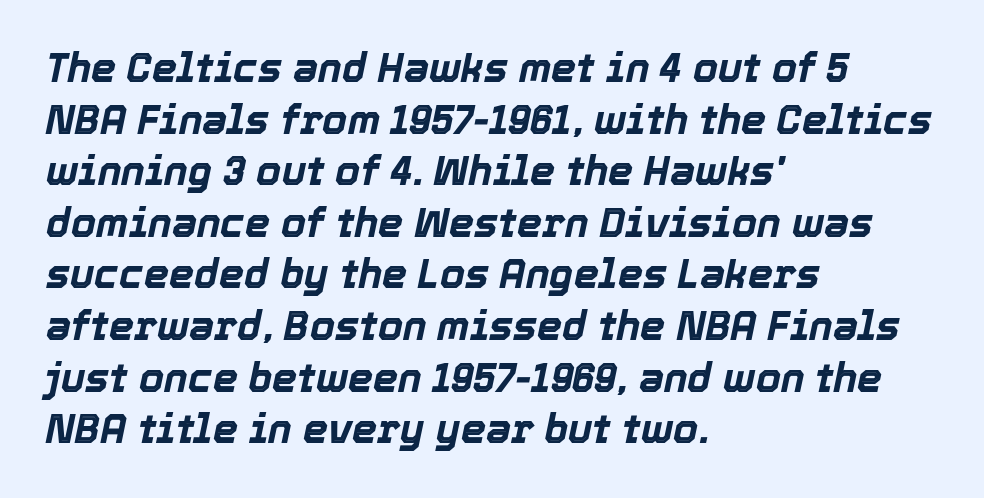
The image shows 40 px bold type, italic (leaning right); set left-aligned, normal line spacing (1.29x), normal letter spacing, not underlined; a medium x-height.
